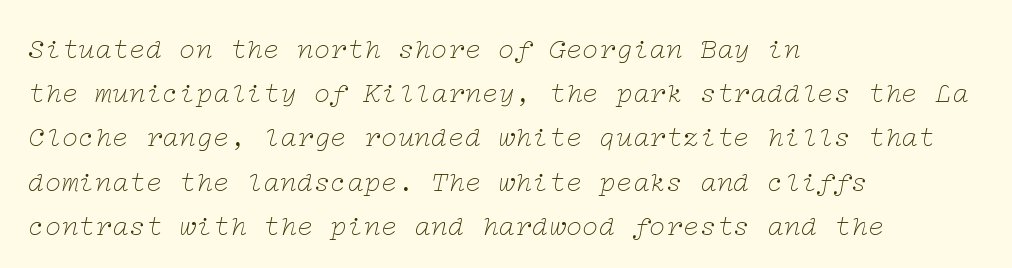
Q: Is the text bold? A: No.
Q: Is the text italic (slanted)? A: Yes, it leans right by about 12 degrees.
Q: Is the typeface a serif or a sans-serif typeface? A: Serif.
Q: Is the text underlined? A: No.
Q: How is the paragraph aligned? A: Left-aligned.
Q: Is the spacing between letters normal or unusually wide? A: Normal.
Q: Is the spacing between lines tight, normal or loose? A: Normal.
Q: Width (condensed, normal, or wide)? A: Wide.
Q: Stroke contrast? A: Low.
Q: x-height? A: Medium.
